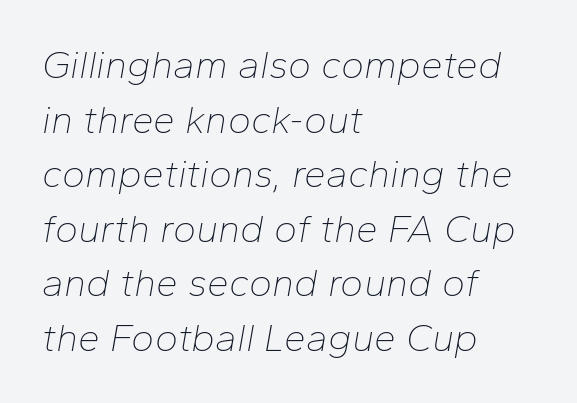
Rendered with sloped, italic letterforms. Baseline-to-baseline distance is the conventional proportion of letter height. A bare baseline throughout the passage. A student would call this left alignment; a typographer would say flush left, rag right.
